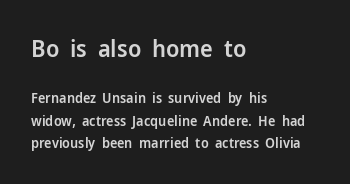
The image shows 24 px text type, upright; set left-aligned, normal line spacing (1.59x), normal letter spacing, not underlined; the first (top) block is 1.71x larger.
